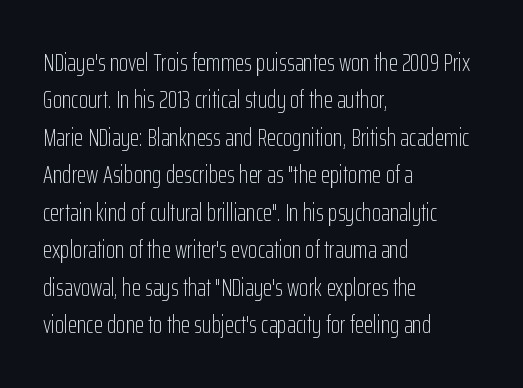
The image shows 24 px text type, upright; set left-aligned, normal line spacing (1.56x), normal letter spacing, not underlined.
